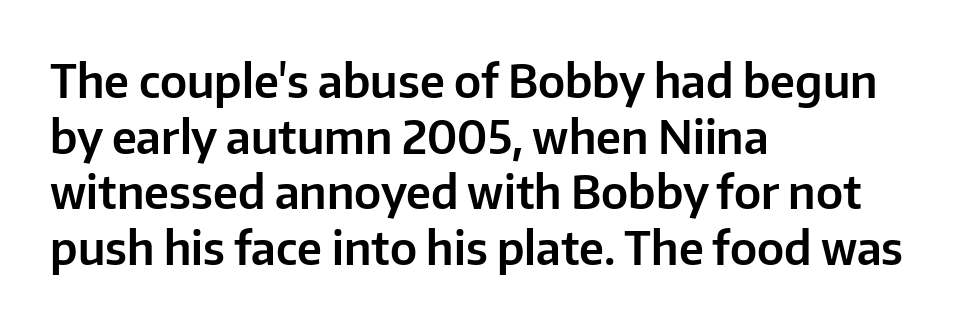
The image shows 46 px sans-serif type, upright; set left-aligned, line spacing 1.21x, normal letter spacing, not underlined; low stroke contrast and a medium x-height.
